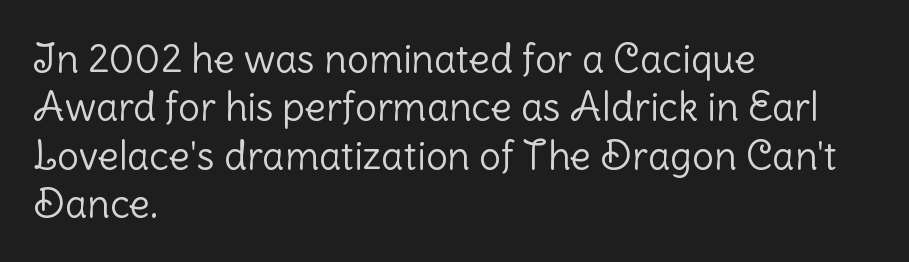
{"serif": "no", "italic": "no", "bold": "no", "weight": "light", "width": "normal", "stroke_contrast": "low", "x_height": "medium", "monospaced": "no", "underline": "no", "align": "left", "line_spacing_ratio": 1.24, "letter_spacing": "normal", "letter_spacing_em": 0.0, "glyph_px": 39}
